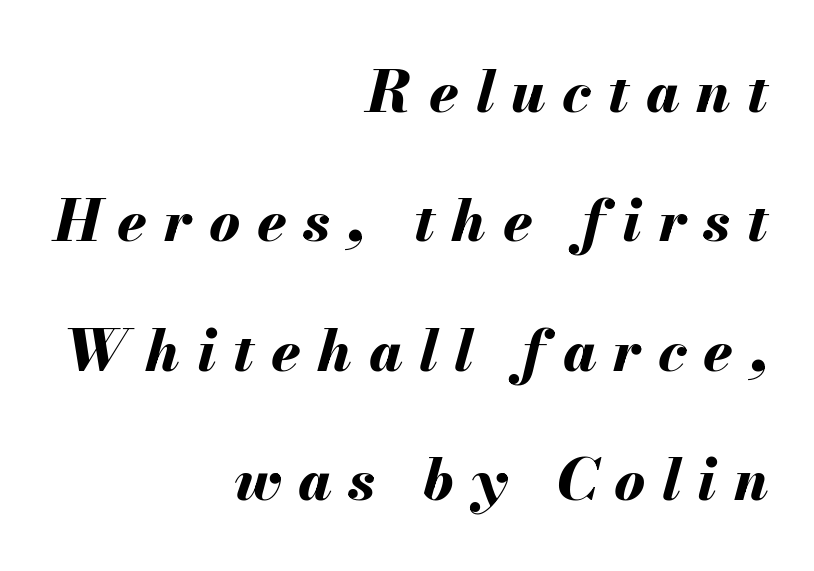
These words are printed bold, with thick strokes throughout. A student would call this right alignment; a typographer would say flush right, rag left. Each word looks stretched out because of the extra space between its letters. The face used here is proportionally spaced, like ordinary book or web type. The glyphs look as if they've been sheared to an angle. Baseline-to-baseline distance is far greater than the letter height.
